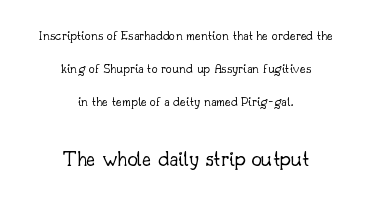
{"italic": "no", "bold": "no", "underline": "no", "align": "center", "line_spacing": "loose", "line_spacing_ratio": 2.36, "letter_spacing": "normal", "letter_spacing_em": 0.0, "larger_block": "second", "size_ratio": 1.64, "glyph_px": 23}
